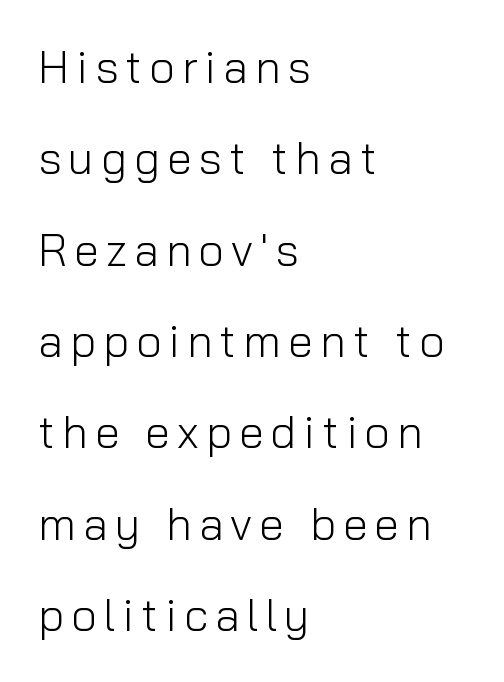
Q: Is the text bold? A: No.
Q: Is the text italic (slanted)? A: No, it is upright.
Q: Is the typeface a serif or a sans-serif typeface? A: Sans-serif.
Q: Is the text underlined? A: No.
Q: How is the paragraph aligned? A: Left-aligned.
Q: Is the spacing between lines tight, normal or loose? A: Loose.
Q: Width (condensed, normal, or wide)? A: Normal.
Q: Stroke contrast? A: Low.
Q: x-height? A: Medium.
Q: Monospaced? A: No.
